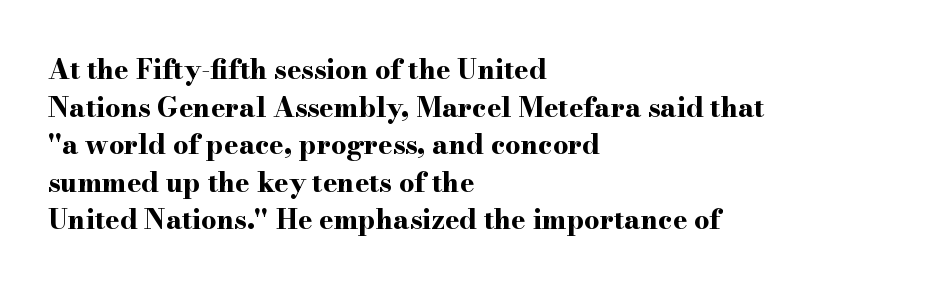
Q: Is the text bold? A: Yes.
Q: Is the text italic (slanted)? A: No, it is upright.
Q: Is the text underlined? A: No.
Q: How is the paragraph aligned? A: Left-aligned.
Q: Is the spacing between letters normal or unusually wide? A: Normal.
Q: Is the spacing between lines tight, normal or loose? A: Normal.
